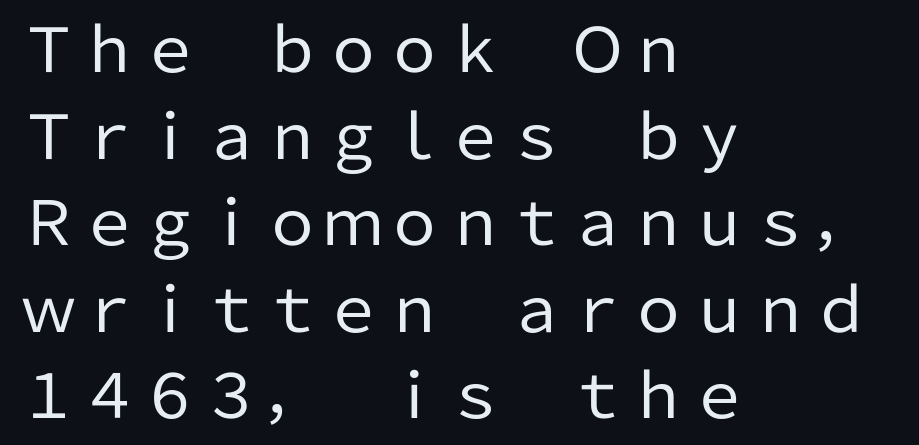
{"serif": "no", "italic": "no", "bold": "no", "weight": "regular", "width": "normal", "stroke_contrast": "low", "x_height": "medium", "monospaced": "no", "underline": "no", "align": "left", "line_spacing": "normal", "line_spacing_ratio": 1.42, "letter_spacing": "normal", "letter_spacing_em": 0.0, "glyph_px": 61}
